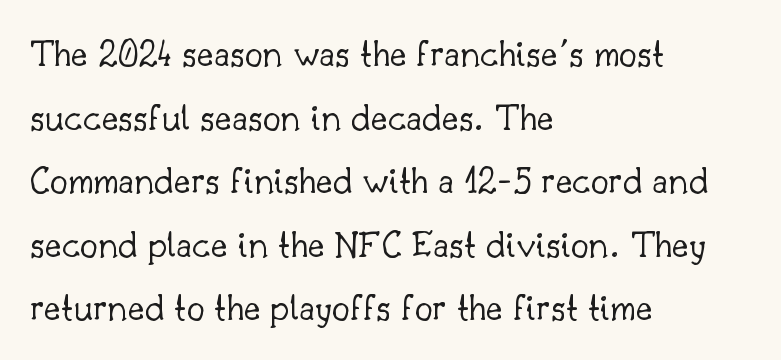
{"italic": "no", "bold": "no", "weight": "light", "width": "normal", "stroke_contrast": "low", "x_height": "small", "monospaced": "no", "underline": "no", "align": "left", "line_spacing": "normal", "line_spacing_ratio": 1.59, "letter_spacing": "normal", "letter_spacing_em": 0.0, "glyph_px": 40}
